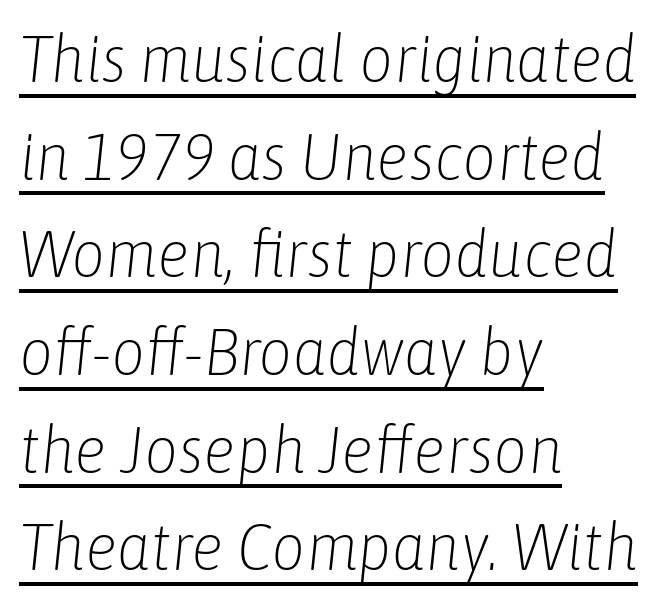
The rendering uses natural spacing where letterforms have individual widths. Rendered with sloped, italic letterforms. The typesetter chose a ragged-right arrangement here. Successive baselines arrive at the customary interval. The specimen includes a rule beneath the text block's lines. Glyph-to-glyph distance matches everyday printed text.
